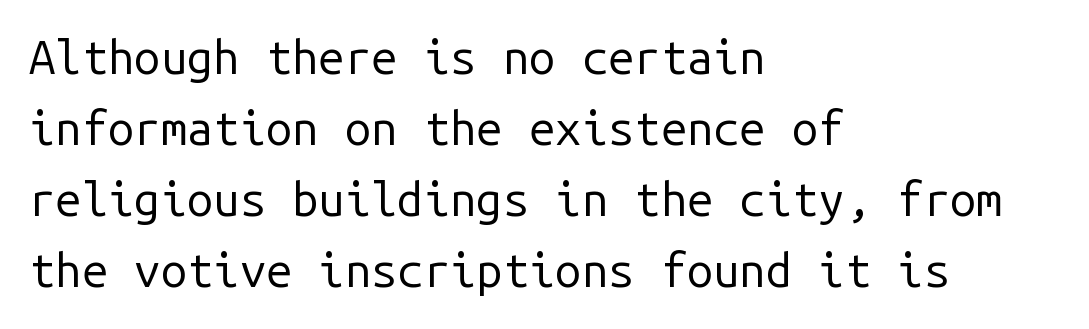
The image shows 47 px regular-weight sans-serif type, upright, monospaced; set left-aligned, normal line spacing (1.51x), normal letter spacing, not underlined; low stroke contrast and a medium x-height.
